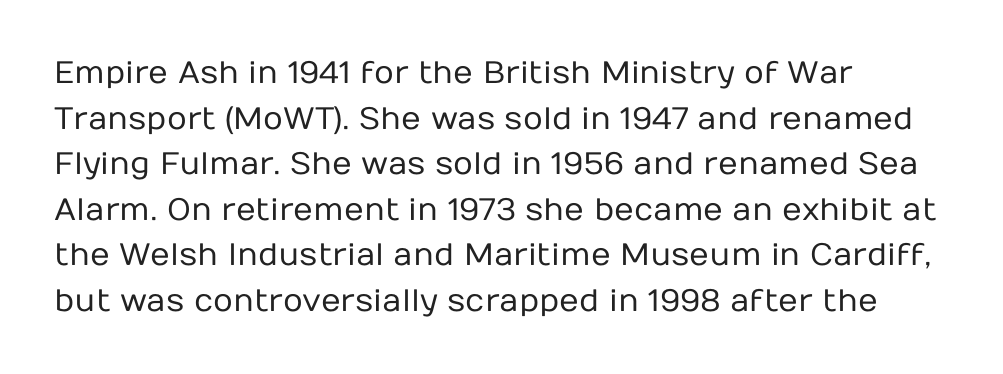
{"serif": "no", "italic": "no", "bold": "no", "weight": "regular", "width": "normal", "stroke_contrast": "low", "x_height": "medium", "monospaced": "no", "underline": "no", "align": "left", "line_spacing": "normal", "line_spacing_ratio": 1.47, "letter_spacing": "normal", "letter_spacing_em": 0.0, "glyph_px": 31}
